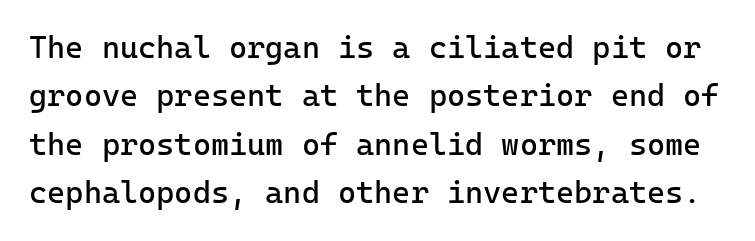
The image shows 31 px regular-weight sans-serif type, upright; set normal line spacing (1.56x), normal letter spacing, not underlined; low stroke contrast and a medium x-height.
